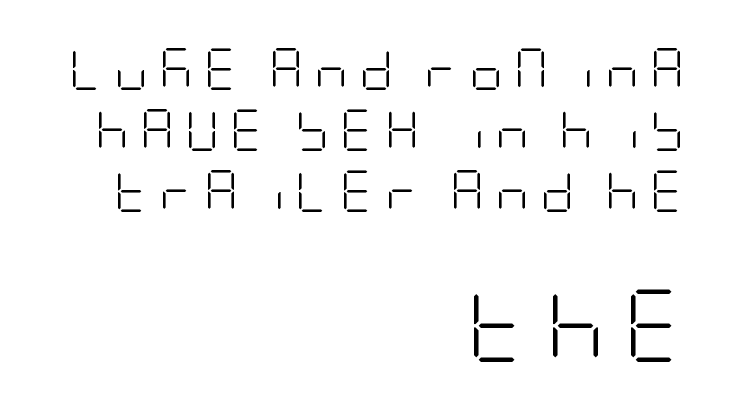
{"serif": "no", "italic": "no", "bold": "no", "weight": "light", "width": "condensed", "stroke_contrast": "low", "x_height": "large", "underline": "no", "align": "right", "line_spacing": "normal", "line_spacing_ratio": 1.45, "letter_spacing": "wide", "letter_spacing_em": 0.26, "larger_block": "second", "size_ratio": 1.74, "glyph_px": 73}
